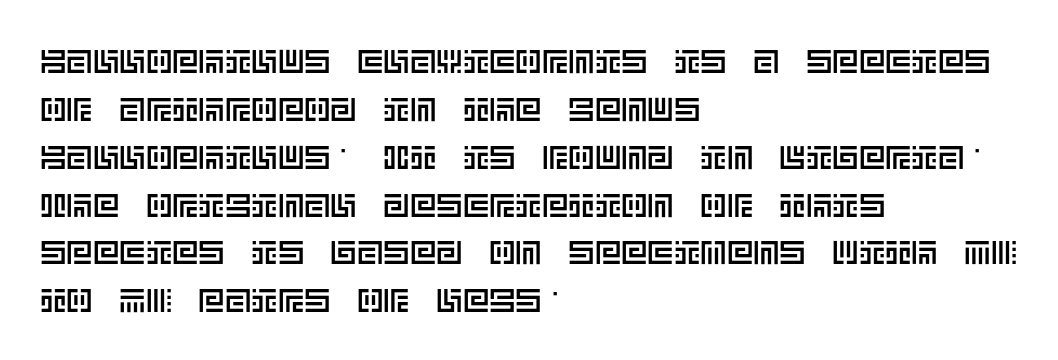
Q: Is the text italic (slanted)? A: No, it is upright.
Q: Is the text underlined? A: No.
Q: How is the paragraph aligned? A: Left-aligned.
Q: Is the spacing between letters normal or unusually wide? A: Normal.
Q: Is the spacing between lines tight, normal or loose? A: Normal.
Q: Width (condensed, normal, or wide)? A: Normal.
Q: x-height? A: Large.
